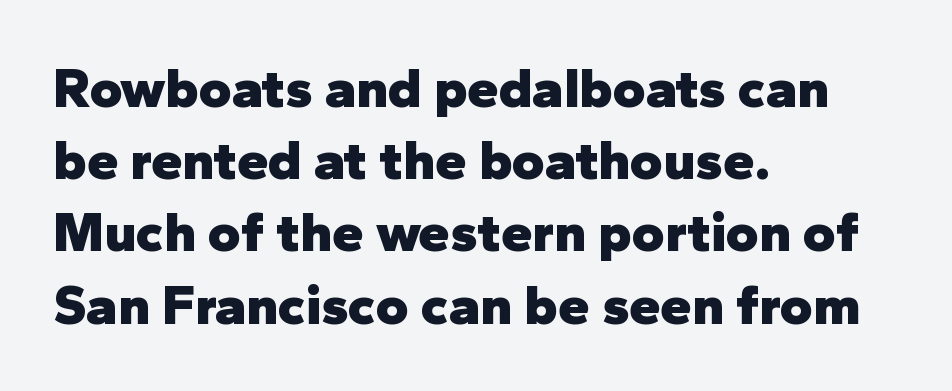
A sans-serif font was chosen for this passage. The rendering uses natural spacing where letterforms have individual widths. The lines sit at an ordinary, default distance from one another. Letters rest on an invisible, unmarked baseline. It's the straight-up-and-down kind of type.
